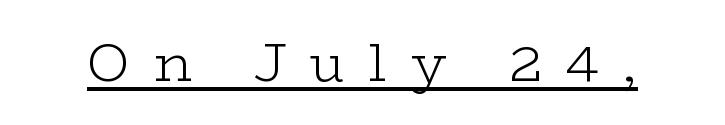
Q: Is the text bold? A: No.
Q: Is the text italic (slanted)? A: No, it is upright.
Q: Is the typeface a serif or a sans-serif typeface? A: Serif.
Q: Is the text underlined? A: Yes.
Q: Is the spacing between letters normal or unusually wide? A: Unusually wide.
Q: Width (condensed, normal, or wide)? A: Wide.
Q: Stroke contrast? A: Low.
Q: x-height? A: Medium.
Q: Monospaced? A: No.
